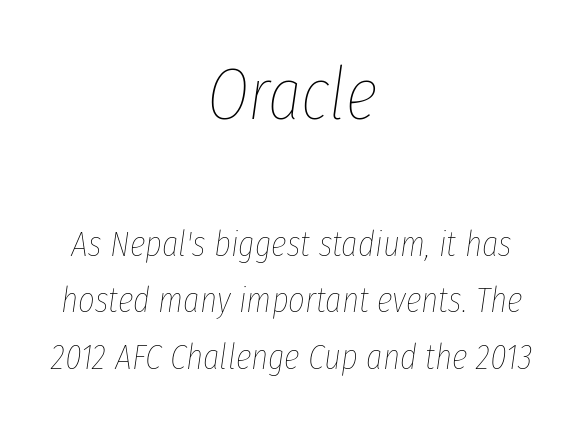
Q: Is the text bold? A: No.
Q: Is the text italic (slanted)? A: Yes, it leans right by about 8 degrees.
Q: Is the text underlined? A: No.
Q: How is the paragraph aligned? A: Centered.
Q: Is the spacing between letters normal or unusually wide? A: Normal.
Q: Is the spacing between lines tight, normal or loose? A: Normal.
Q: Which block of text is set in a larger size, the first (top) or the second (bottom)? A: The first (top) one.
Q: Width (condensed, normal, or wide)? A: Condensed.
Q: Stroke contrast? A: Low.
Q: x-height? A: Medium.
Q: Monospaced? A: No.
